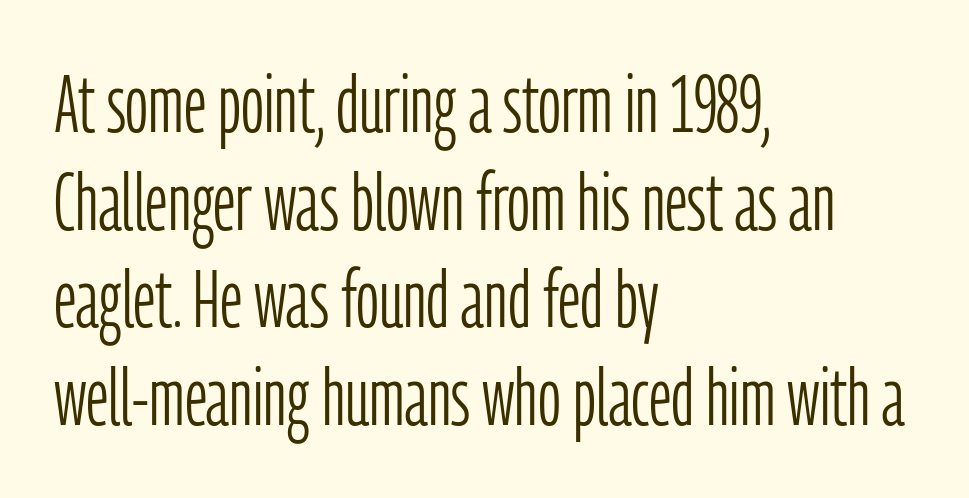
This rendering employs a face without finishing strokes, i.e., a sans-serif. This sample has the flowing, uneven cadence of proportional lettering. Left-aligned paragraph, ragged on the right. The space directly below the letters is spotless. Is the letter spacing exaggerated? No — it looks like the ordinary default. Characters remain perfectly vertical along every line.
